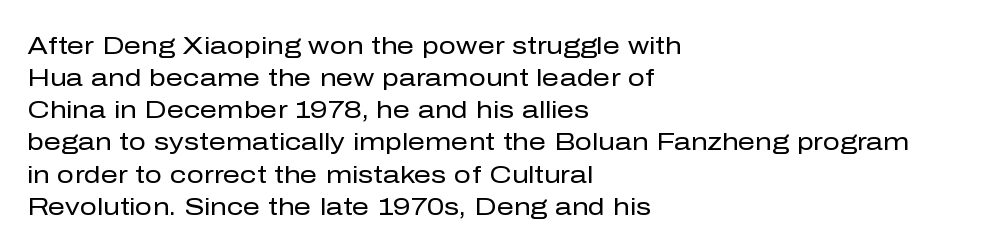
The strip under each line holds only bare page. You could call the tracking neutral — neither tight nor loose. Where is the straight margin? On the left. Upright lettering throughout. The weight tops out at a normal text grade.
